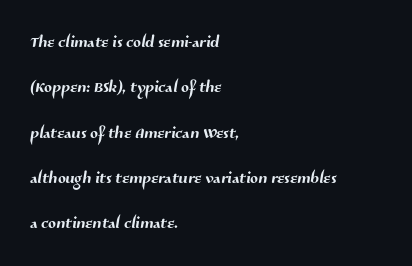
Q: Is the text underlined? A: No.
Q: How is the paragraph aligned? A: Left-aligned.
Q: Is the spacing between letters normal or unusually wide? A: Normal.
Q: Is the spacing between lines tight, normal or loose? A: Loose.
